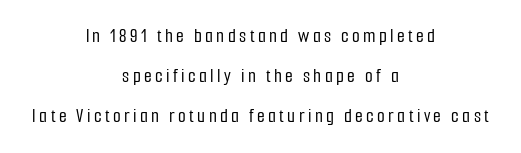
{"italic": "no", "underline": "no", "align": "center", "line_spacing": "loose", "line_spacing_ratio": 2.01, "glyph_px": 20}
